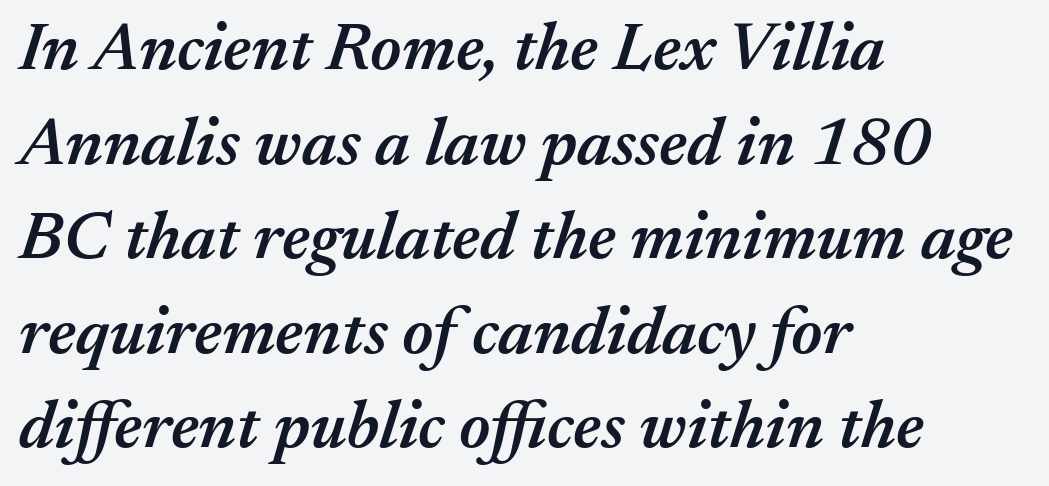
Q: Is the text bold? A: Semi-bold.
Q: Is the text italic (slanted)? A: Yes, it leans right by about 17 degrees.
Q: Is the text underlined? A: No.
Q: How is the paragraph aligned? A: Left-aligned.
Q: Is the spacing between letters normal or unusually wide? A: Normal.
Q: Is the spacing between lines tight, normal or loose? A: Normal.
Q: Width (condensed, normal, or wide)? A: Normal.
Q: Stroke contrast? A: Medium.
Q: x-height? A: Medium.
Q: Monospaced? A: No.
